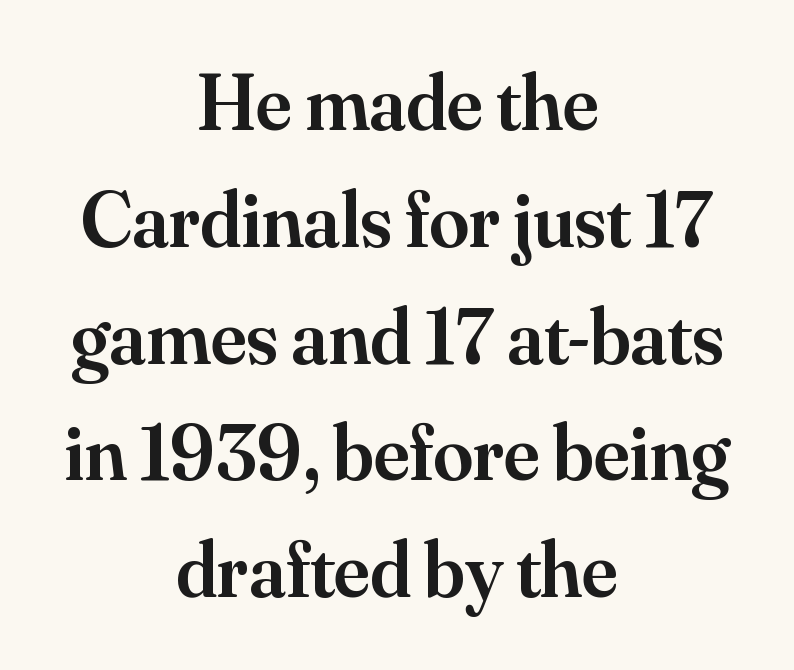
{"serif": "yes", "italic": "no", "bold": "semi", "weight": "semibold", "width": "normal", "stroke_contrast": "medium", "x_height": "small", "monospaced": "no", "underline": "no", "align": "center", "line_spacing": "normal", "line_spacing_ratio": 1.46, "letter_spacing": "normal", "letter_spacing_em": 0.0, "glyph_px": 80}
